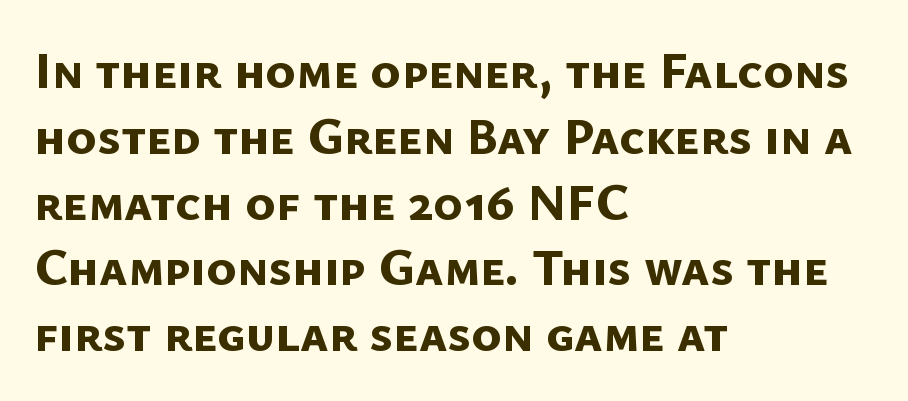
The horizontal fit of the characters is conventional and even. Pretty heavy lettering here — definitely bold. Here the designer chose a conventional face with non-uniform glyph widths. The line-height multiplier appears to be the usual default.
